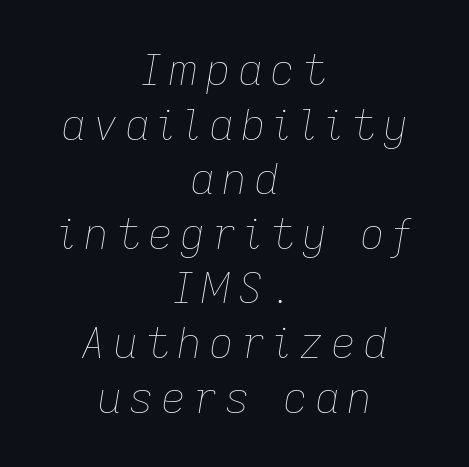
The image shows 43 px thin type, italic (leaning right); set centered, normal line spacing (1.27x), not underlined; low stroke contrast and a medium x-height.
